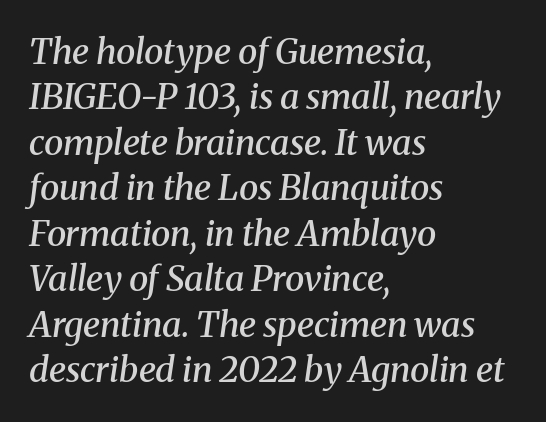
{"serif": "yes", "italic": "yes", "lean": "right", "slant_degrees": 8, "bold": "semi", "weight": "semibold", "width": "normal", "stroke_contrast": "medium", "x_height": "medium", "monospaced": "no", "underline": "no", "align": "left", "line_spacing": "normal", "line_spacing_ratio": 1.3, "letter_spacing": "normal", "letter_spacing_em": 0.0, "glyph_px": 35}
